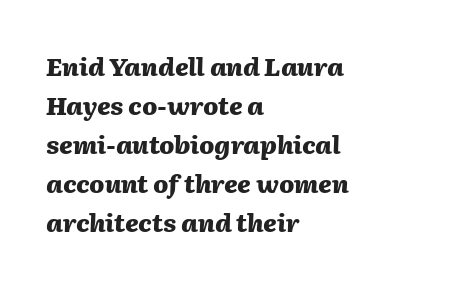
Q: Is the text bold? A: Yes.
Q: Is the text italic (slanted)? A: Yes, it leans right by about 2 degrees.
Q: Is the text underlined? A: No.
Q: How is the paragraph aligned? A: Left-aligned.
Q: Is the spacing between letters normal or unusually wide? A: Normal.
Q: Is the spacing between lines tight, normal or loose? A: Normal.
